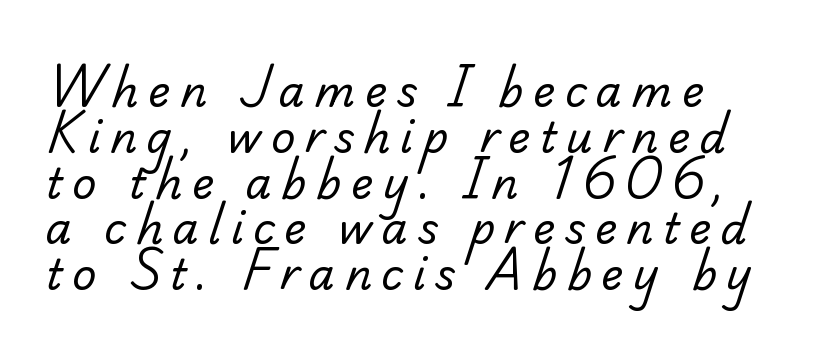
The letters carry serifs — small finishing strokes at the ends of their stems. Character widths vary here, with narrow letters taking less room than wide ones. How are the letters spaced? Widely, with obvious added tracking. The space between consecutive lines is stingy.
